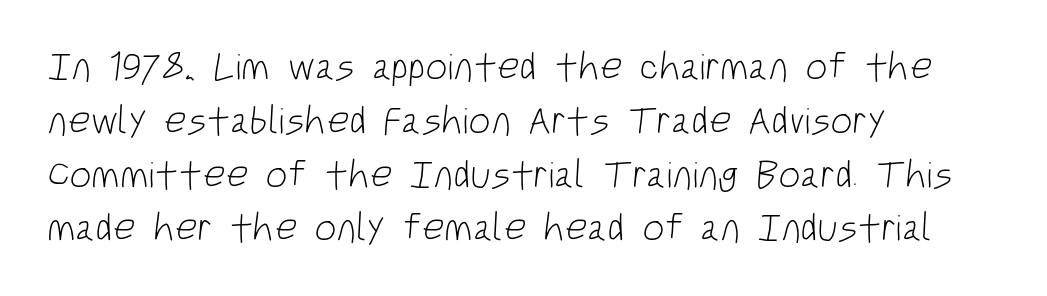
The image shows 39 px light, condensed sans-serif type; set left-aligned, normal line spacing (1.38x), normal letter spacing, not underlined; low stroke contrast and a large x-height.
